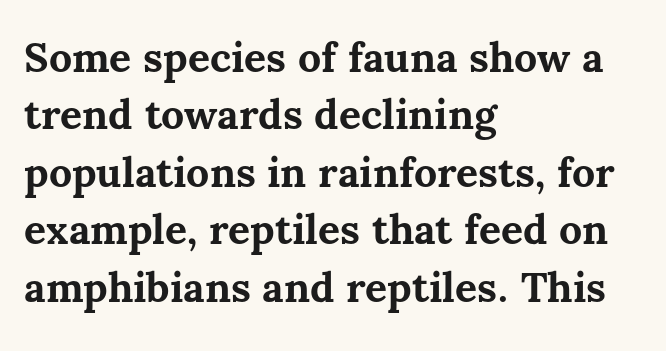
{"italic": "no", "bold": "yes", "weight": "bold", "width": "normal", "stroke_contrast": "medium", "x_height": "medium", "monospaced": "no", "underline": "no", "align": "left", "line_spacing": "normal", "line_spacing_ratio": 1.4, "letter_spacing": "normal", "letter_spacing_em": 0.0, "glyph_px": 41}
